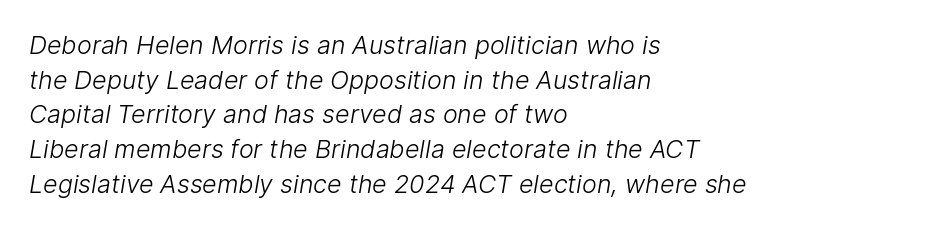
The image shows 25 px text type; set left-aligned, normal line spacing (1.39x), normal letter spacing, not underlined.
